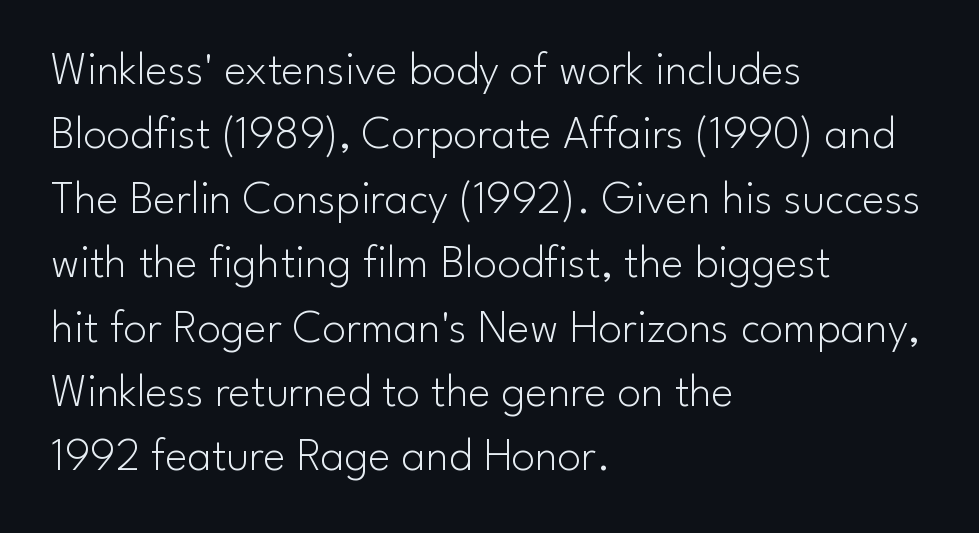
{"serif": "no", "italic": "no", "bold": "no", "weight": "light", "width": "normal", "stroke_contrast": "low", "x_height": "small", "monospaced": "no", "underline": "no", "align": "left", "line_spacing": "normal", "line_spacing_ratio": 1.37, "letter_spacing": "normal", "letter_spacing_em": 0.0, "glyph_px": 47}
